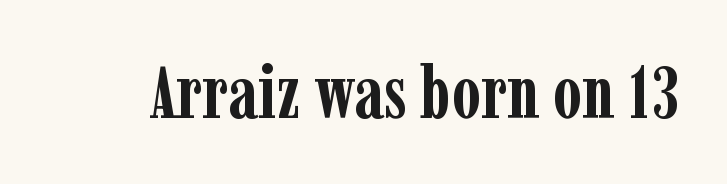
Glyph-to-glyph distance matches everyday printed text. No word sits above an underline. Old-style or modern, the face here clearly has serifs. These lines are rendered in a variable-pitch font. Posture: vertical. The passage shown is emphatically bold.
